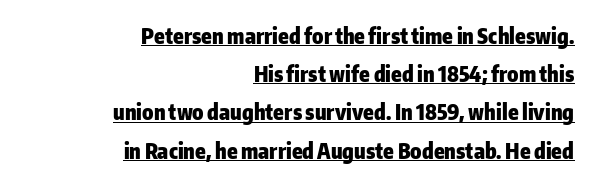
{"italic": "no", "bold": "yes", "underline": "yes", "align": "right", "line_spacing_ratio": 1.82, "letter_spacing": "normal", "letter_spacing_em": 0.0, "glyph_px": 21}
